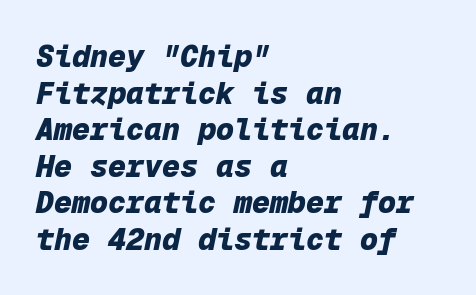
Q: Is the text bold? A: Yes.
Q: Is the text italic (slanted)? A: Yes, it leans right by about 12 degrees.
Q: Is the text underlined? A: No.
Q: How is the paragraph aligned? A: Left-aligned.
Q: Is the spacing between letters normal or unusually wide? A: Normal.
Q: Width (condensed, normal, or wide)? A: Normal.
Q: Stroke contrast? A: Low.
Q: x-height? A: Medium.
Q: Monospaced? A: Yes.
